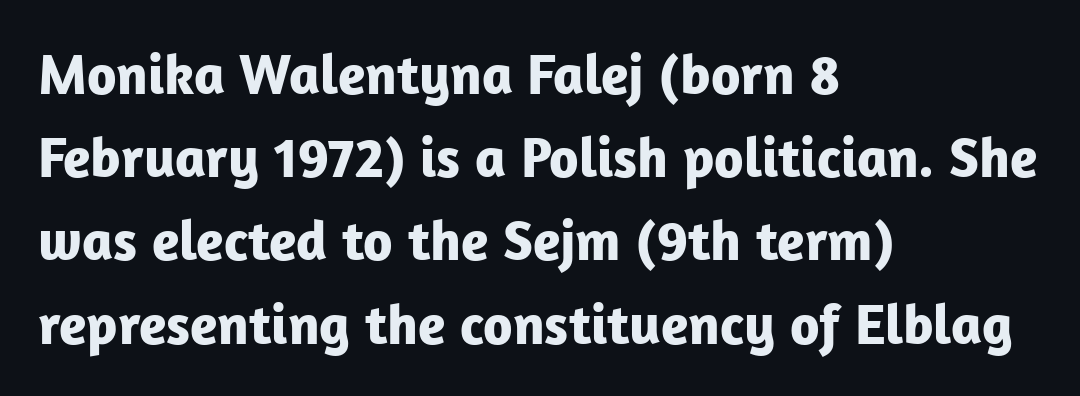
Q: Is the text bold? A: Yes.
Q: Is the text italic (slanted)? A: No, it is upright.
Q: Is the typeface a serif or a sans-serif typeface? A: Sans-serif.
Q: Is the text underlined? A: No.
Q: How is the paragraph aligned? A: Left-aligned.
Q: Is the spacing between letters normal or unusually wide? A: Normal.
Q: Is the spacing between lines tight, normal or loose? A: Normal.
Q: Width (condensed, normal, or wide)? A: Normal.
Q: Stroke contrast? A: Low.
Q: x-height? A: Medium.
Q: Monospaced? A: No.
